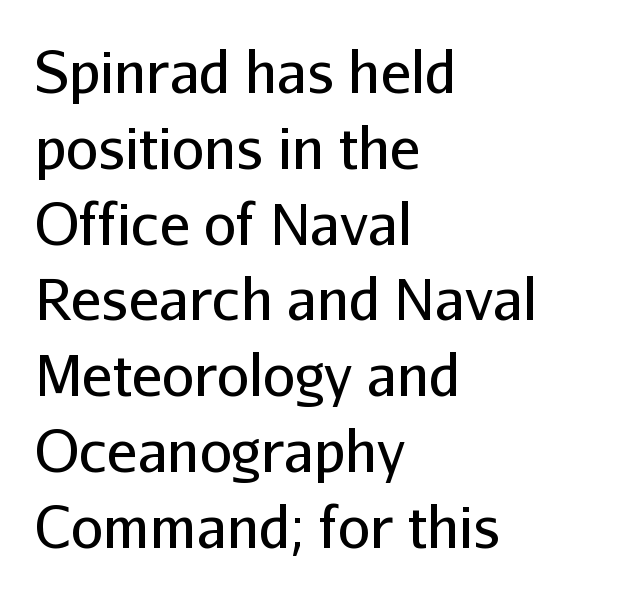
Each row of text sits above clean, open space. Where is the straight margin? On the left. This rendering employs a face without finishing strokes, i.e., a sans-serif. Spacing verdict: proportional, widths tailored to each character. Stems and bowls with no extra thickness — not bold.
